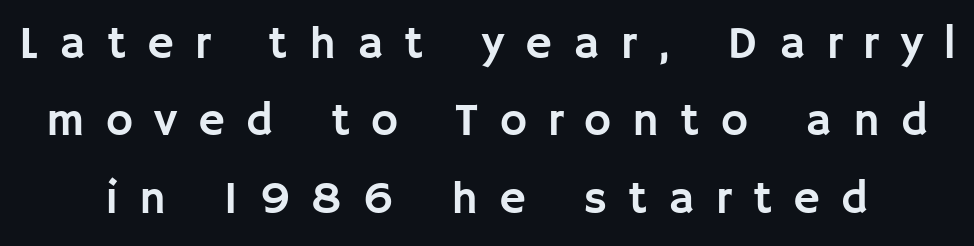
Q: Is the text italic (slanted)? A: No, it is upright.
Q: Is the typeface a serif or a sans-serif typeface? A: Sans-serif.
Q: Is the text underlined? A: No.
Q: Is the spacing between letters normal or unusually wide? A: Unusually wide.
Q: Is the spacing between lines tight, normal or loose? A: Normal.
Q: Width (condensed, normal, or wide)? A: Normal.
Q: Stroke contrast? A: Low.
Q: x-height? A: Large.
Q: Monospaced? A: No.
